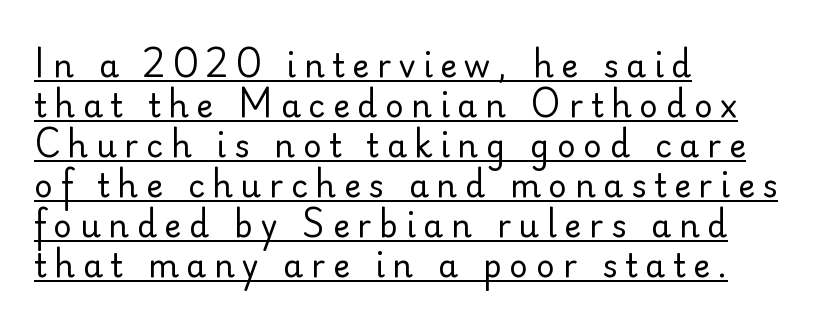
Q: Is the text bold? A: No.
Q: Is the text italic (slanted)? A: No, it is upright.
Q: Is the typeface a serif or a sans-serif typeface? A: Sans-serif.
Q: Is the text underlined? A: Yes.
Q: How is the paragraph aligned? A: Left-aligned.
Q: Is the spacing between letters normal or unusually wide? A: Unusually wide.
Q: Is the spacing between lines tight, normal or loose? A: Normal.
Q: Width (condensed, normal, or wide)? A: Normal.
Q: Stroke contrast? A: Low.
Q: x-height? A: Small.
Q: Monospaced? A: No.
